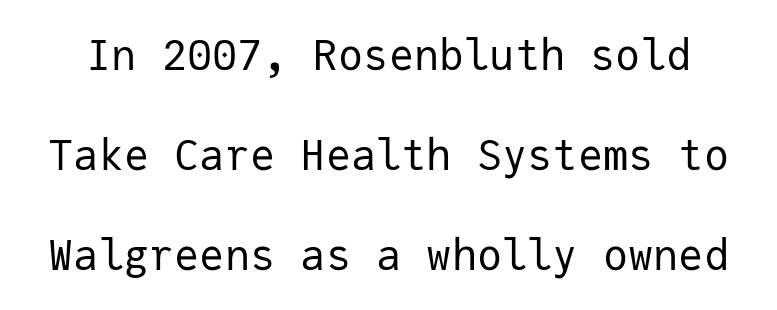
When letters stand straight like this, we call the style roman or upright. Standard letterfit; no display-style spreading of the glyphs. Nobody drew a line under any word here. If you measured baseline to baseline, you'd find a long distance.
